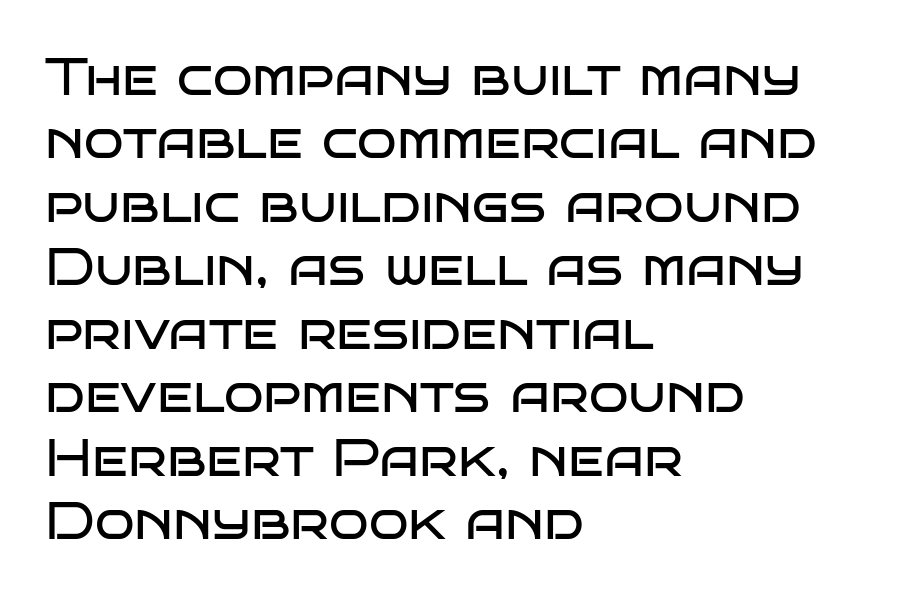
{"serif": "no", "italic": "no", "bold": "no", "weight": "regular", "width": "wide", "stroke_contrast": "low", "x_height": "large", "monospaced": "no", "underline": "no", "align": "left", "line_spacing_ratio": 1.22, "letter_spacing": "normal", "letter_spacing_em": 0.0, "glyph_px": 52}
